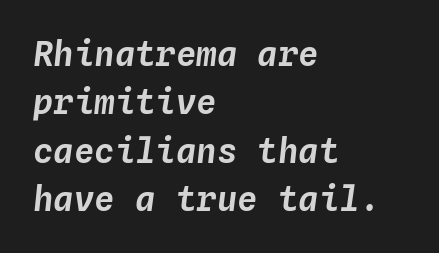
Characters are canted at an angle relative to the baseline's perpendicular. Words appear dense and cohesive because spacing is normal. The passage shown is not underscored anywhere. If you drew a ruler down the left edge, every line would touch it.
